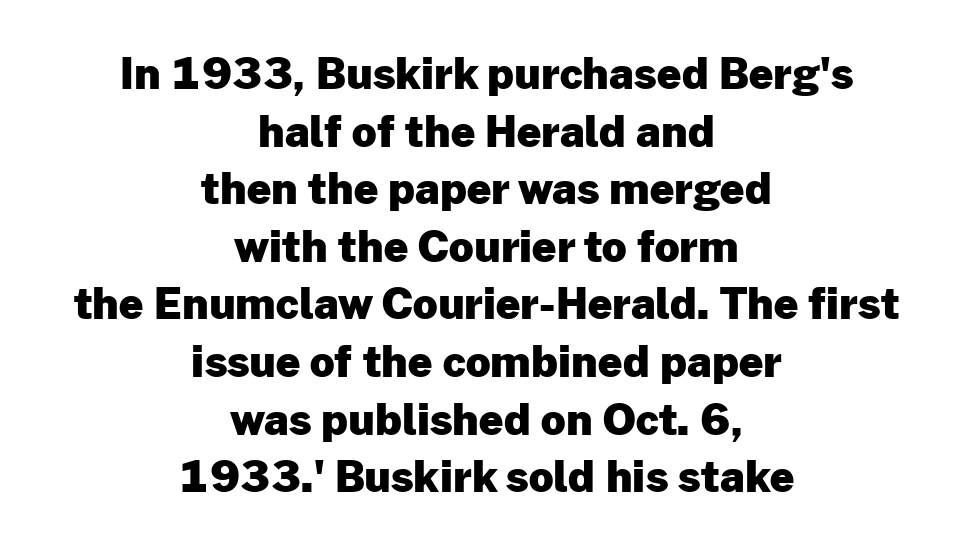
The text block is weighted toward neither margin, spreading evenly from the middle. You could not count columns in this text — the font is proportionally spaced. Tracking here is standard; glyphs follow each other at the usual distance. A roman cut, with each character standing at attention. A dark, heavy texture on the line: the type is bold.
